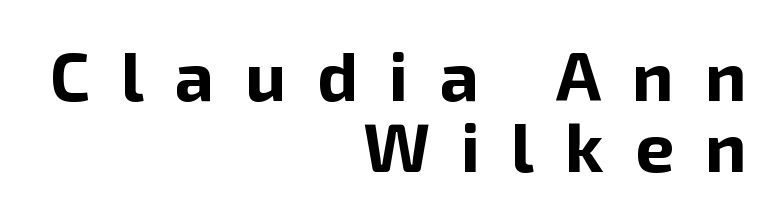
Proportional: the letters do not fall into vertical columns. Pretty heavy lettering here — definitely bold. Ordinary non-slanted type is in use. The horizontal fit of the characters is loose and conspicuously gappy. The typeface chosen for these lines omits serifs. Alignment: flush right.
